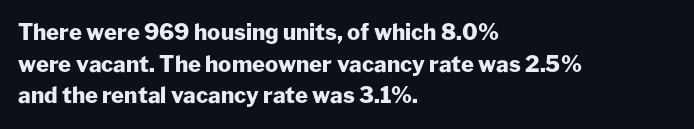
{"italic": "no", "bold": "yes", "underline": "no", "align": "left", "line_spacing": "normal", "line_spacing_ratio": 1.44, "letter_spacing": "normal", "letter_spacing_em": 0.0, "glyph_px": 22}
